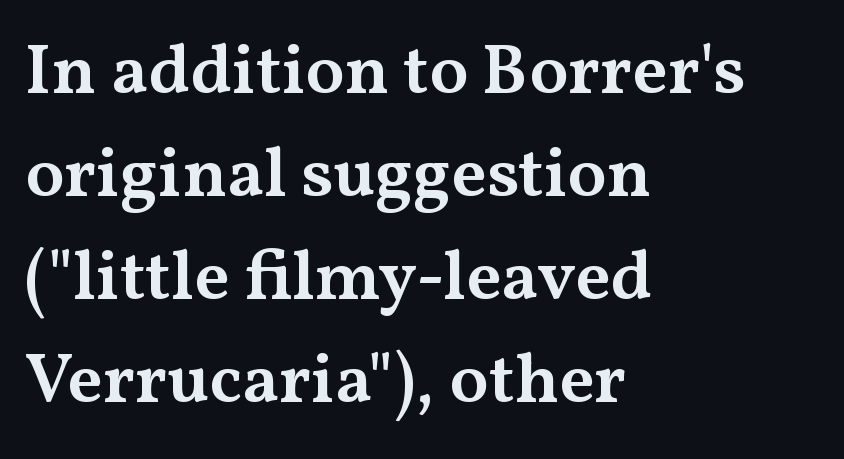
Notice the strokes are somewhat thickened but not fully heavy: this is a semibold. Posture: vertical. The rendering uses natural spacing where letterforms have individual widths. Is the letter spacing exaggerated? No — it looks like the ordinary default. A classic flush-left, rag-right setting is used for this passage.
